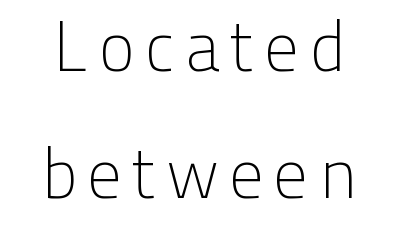
Q: Is the text bold? A: No.
Q: Is the text italic (slanted)? A: No, it is upright.
Q: Is the typeface a serif or a sans-serif typeface? A: Sans-serif.
Q: Is the text underlined? A: No.
Q: Width (condensed, normal, or wide)? A: Normal.
Q: Stroke contrast? A: Low.
Q: x-height? A: Medium.
Q: Monospaced? A: No.
